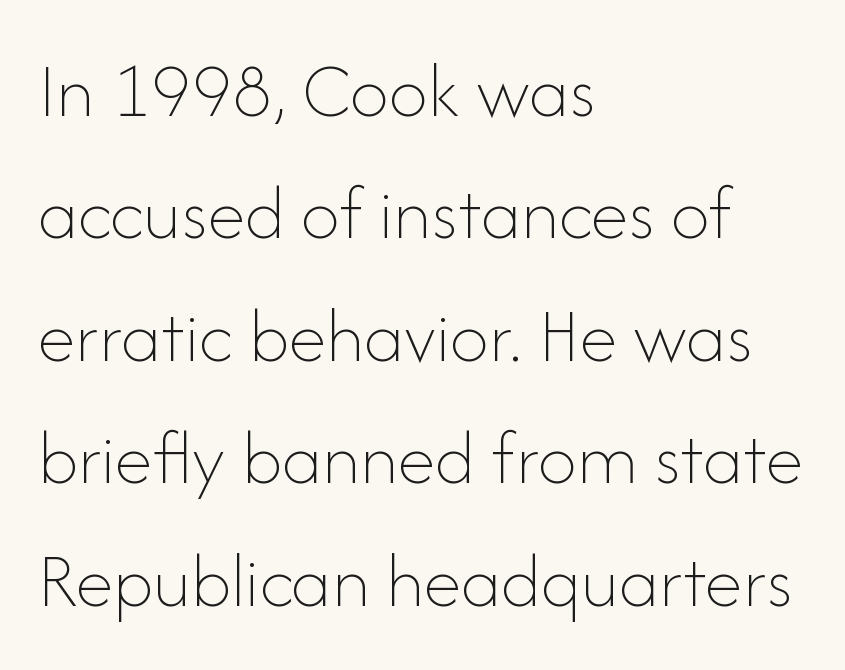
Q: Is the text bold? A: No.
Q: Is the text italic (slanted)? A: No, it is upright.
Q: Is the text underlined? A: No.
Q: How is the paragraph aligned? A: Left-aligned.
Q: Is the spacing between letters normal or unusually wide? A: Normal.
Q: Is the spacing between lines tight, normal or loose? A: Normal.
Q: Width (condensed, normal, or wide)? A: Normal.
Q: Stroke contrast? A: Low.
Q: x-height? A: Small.
Q: Monospaced? A: No.
